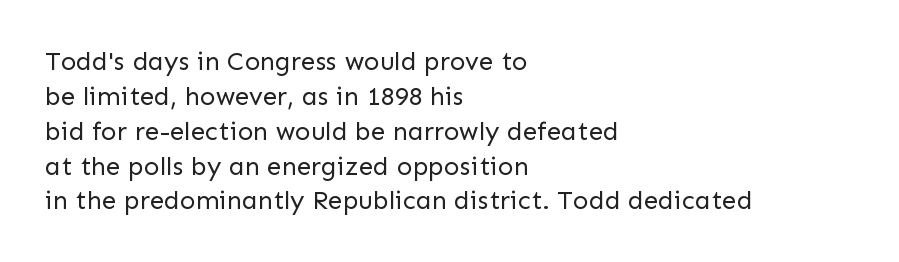
The image shows 26 px text type, upright; set left-aligned, normal line spacing (1.34x), normal letter spacing, not underlined.
